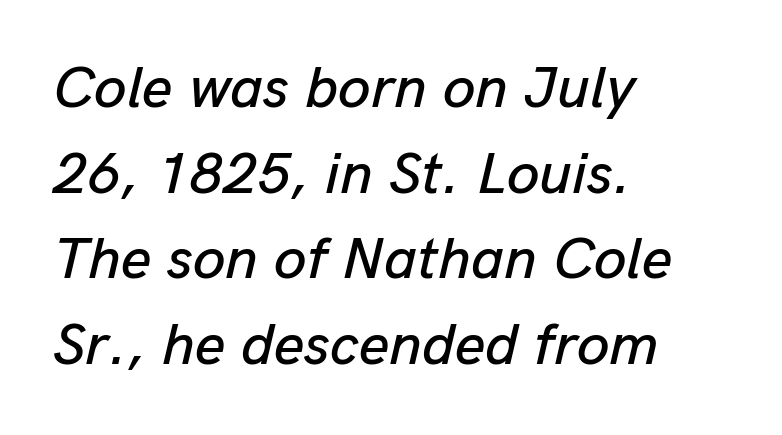
Q: Is the text italic (slanted)? A: Yes, it leans right by about 13 degrees.
Q: Is the text underlined? A: No.
Q: How is the paragraph aligned? A: Left-aligned.
Q: Is the spacing between letters normal or unusually wide? A: Normal.
Q: Is the spacing between lines tight, normal or loose? A: Normal.
Q: Width (condensed, normal, or wide)? A: Normal.
Q: Stroke contrast? A: Low.
Q: x-height? A: Medium.
Q: Monospaced? A: No.
